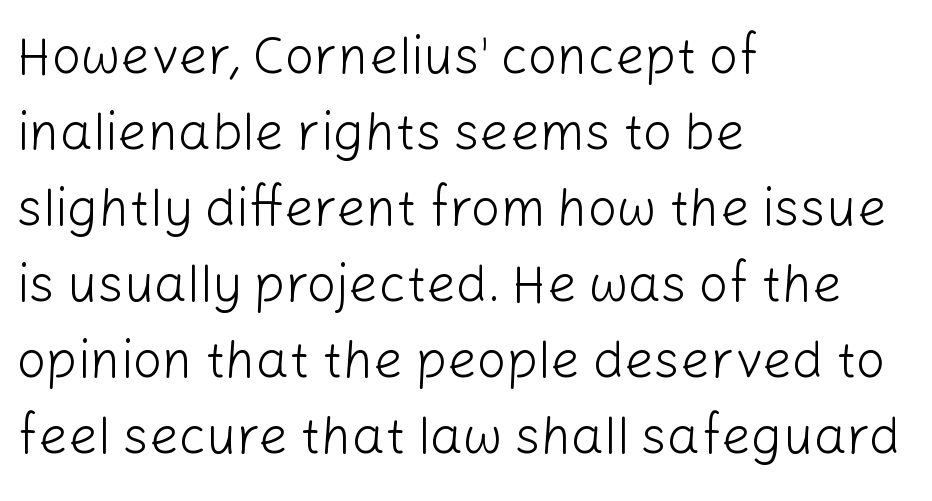
The typeface chosen for these lines omits serifs. No word sits above an underline. Do the characters align in a grid? No, the font is proportional. The block of text has a typical density, with ordinary space between rows.
